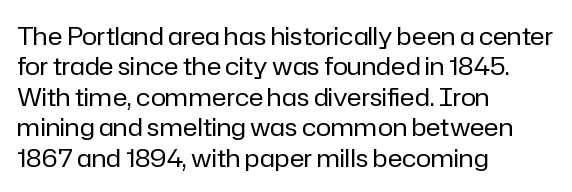
The image shows 25 px text type, upright; set left-aligned, line spacing 1.22x, normal letter spacing, not underlined.
